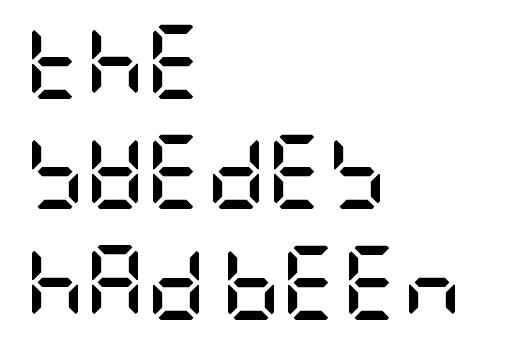
Q: Is the text bold? A: Yes.
Q: Is the text italic (slanted)? A: No, it is upright.
Q: Is the typeface a serif or a sans-serif typeface? A: Sans-serif.
Q: Is the text underlined? A: No.
Q: How is the paragraph aligned? A: Left-aligned.
Q: Is the spacing between letters normal or unusually wide? A: Normal.
Q: Is the spacing between lines tight, normal or loose? A: Normal.
Q: Width (condensed, normal, or wide)? A: Condensed.
Q: Stroke contrast? A: Low.
Q: x-height? A: Large.
